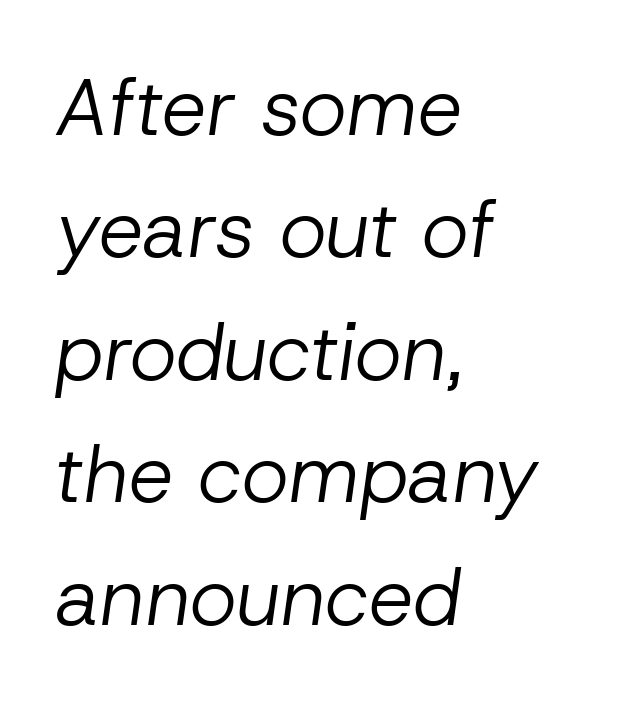
Q: Is the text bold? A: No.
Q: Is the text italic (slanted)? A: Yes, it leans right by about 8 degrees.
Q: Is the text underlined? A: No.
Q: How is the paragraph aligned? A: Left-aligned.
Q: Is the spacing between letters normal or unusually wide? A: Normal.
Q: Is the spacing between lines tight, normal or loose? A: Normal.
Q: Width (condensed, normal, or wide)? A: Normal.
Q: Stroke contrast? A: Low.
Q: x-height? A: Medium.
Q: Monospaced? A: No.
